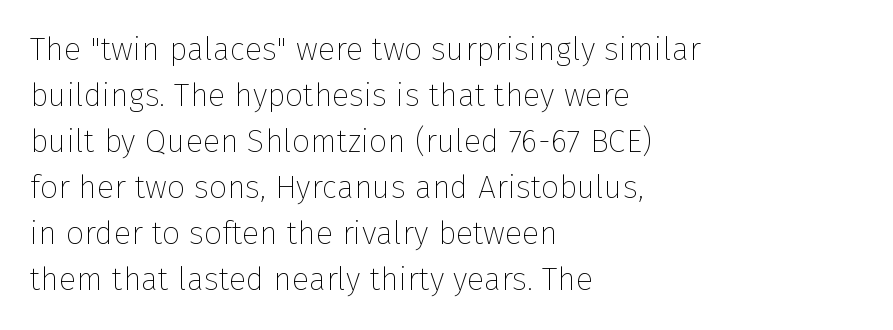
Q: Is the text bold? A: No.
Q: Is the text italic (slanted)? A: No, it is upright.
Q: Is the typeface a serif or a sans-serif typeface? A: Sans-serif.
Q: Is the text underlined? A: No.
Q: How is the paragraph aligned? A: Left-aligned.
Q: Is the spacing between letters normal or unusually wide? A: Normal.
Q: Is the spacing between lines tight, normal or loose? A: Normal.
Q: Width (condensed, normal, or wide)? A: Normal.
Q: Stroke contrast? A: Low.
Q: x-height? A: Medium.
Q: Monospaced? A: No.
